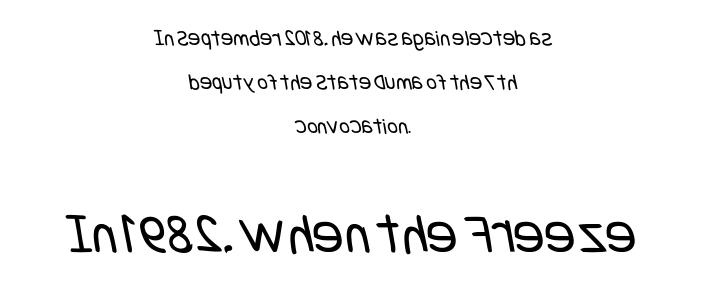
The letters carry no serifs — their stems end cleanly without finishing strokes. Is the type heavy? It reads as light-to-regular instead. The zone under the glyphs is completely vacant. The passage shown stacks its lines with a broad gap. The horizontal fit of the characters is conventional and even. The paragraph has two soft edges and a firm central axis.
